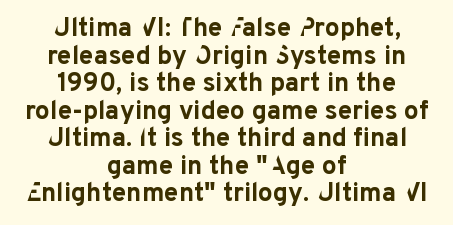
{"italic": "no", "bold": "yes", "underline": "no", "align": "center", "line_spacing": "tight", "line_spacing_ratio": 1.06, "letter_spacing": "normal", "letter_spacing_em": 0.0, "glyph_px": 26}
